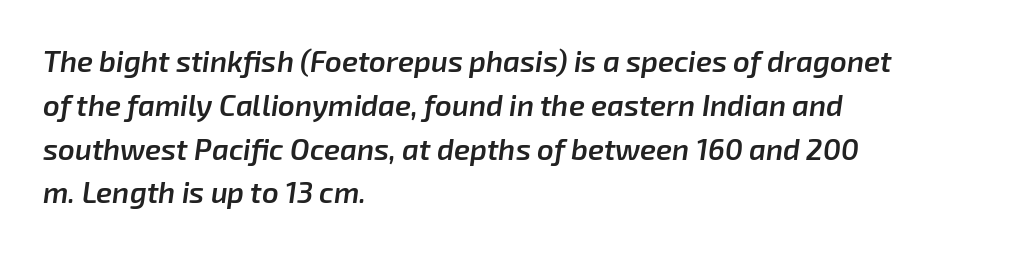
Evenly set lines give the paragraph a standard silhouette. The rendering anchors every line to the left-hand side. Caption: semibold face, moderately heavy strokes. When letters slant like this, we call the style italic. The baseline area is clear. The face used here is rendered with its standard letterfit.
